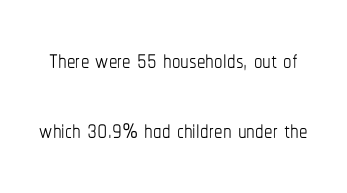
The specimen omits any rule beneath the text block's lines. The vertical gap from one line to the next is large. The rendering uses natural spacing where letterforms have individual widths. Look at the tracking — it's just the regular setting, nothing added.
